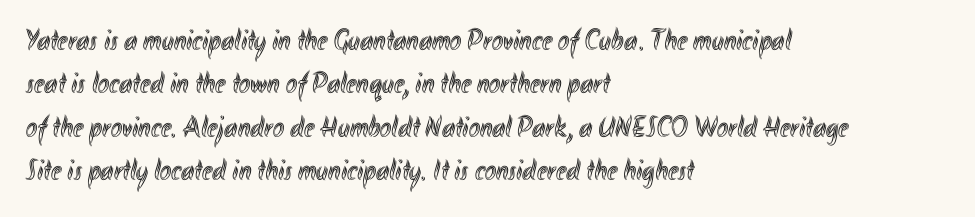
{"width": "condensed", "x_height": "small", "monospaced": "no", "underline": "no", "align": "left", "line_spacing": "normal", "line_spacing_ratio": 1.45, "letter_spacing": "normal", "letter_spacing_em": 0.0, "glyph_px": 30}
